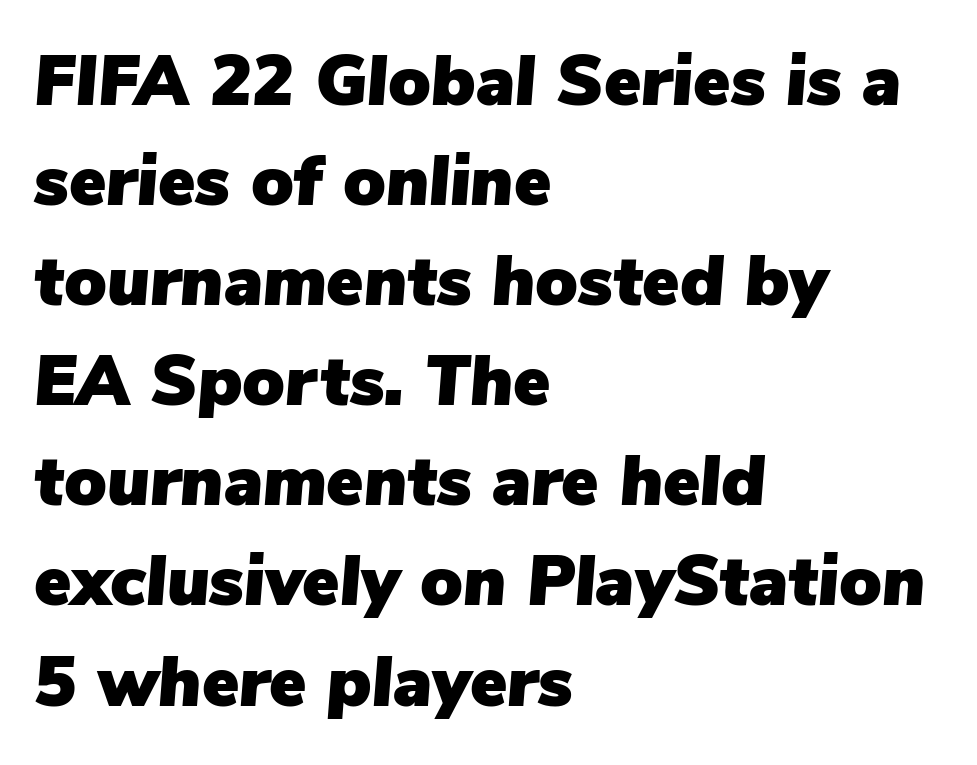
Nobody touched the tracking dial on this one. You can tell it's italic because the verticals aren't actually vertical. Is this a fixed-width face? No — the glyphs have proportional, varying widths. Only glyphs here, with clear space below each row. The compositor pushed each line to the left boundary.
